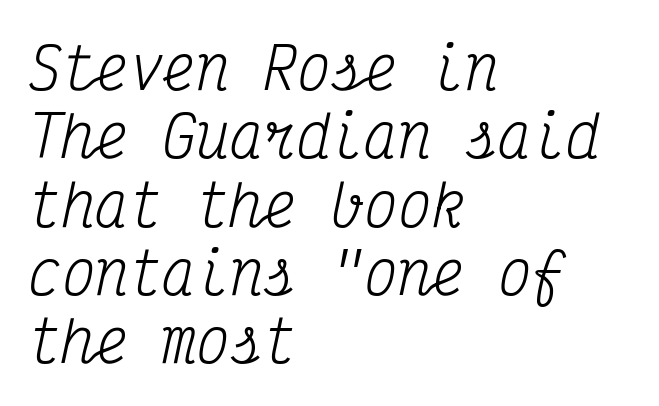
The image shows 56 px regular-weight, condensed serif type, italic (leaning right), monospaced; set left-aligned, line spacing 1.22x, normal letter spacing, not underlined; medium stroke contrast and a medium x-height.
